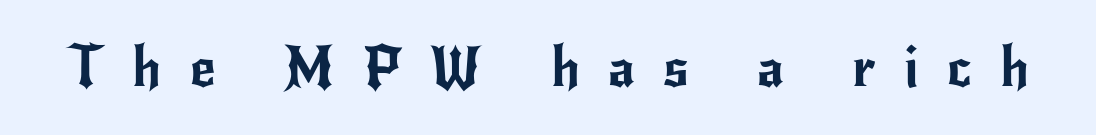
The image shows 56 px sans-serif type, upright; set unusually wide letter spacing (+0.5 em), not underlined; low stroke contrast and a small x-height.
